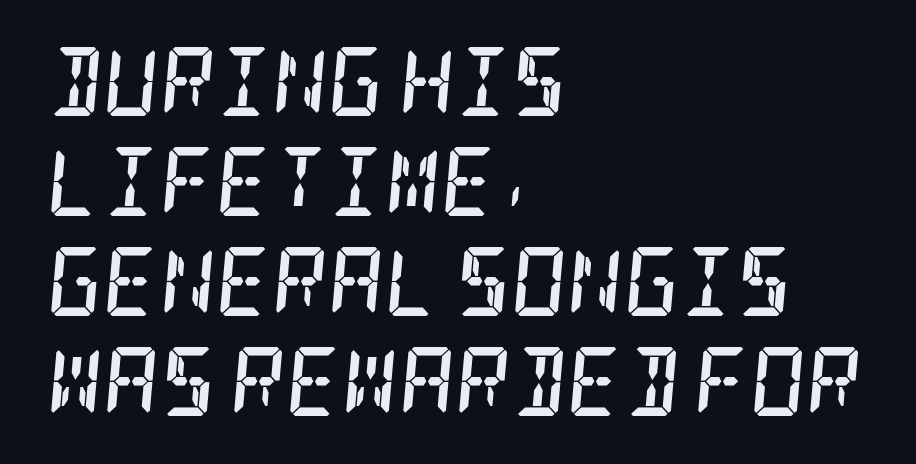
Q: Is the text bold? A: Yes.
Q: Is the text italic (slanted)? A: Yes, it leans right by about 5 degrees.
Q: Is the typeface a serif or a sans-serif typeface? A: Serif.
Q: Is the text underlined? A: No.
Q: How is the paragraph aligned? A: Left-aligned.
Q: Is the spacing between letters normal or unusually wide? A: Normal.
Q: Is the spacing between lines tight, normal or loose? A: Normal.
Q: Width (condensed, normal, or wide)? A: Condensed.
Q: Stroke contrast? A: Low.
Q: x-height? A: Large.
